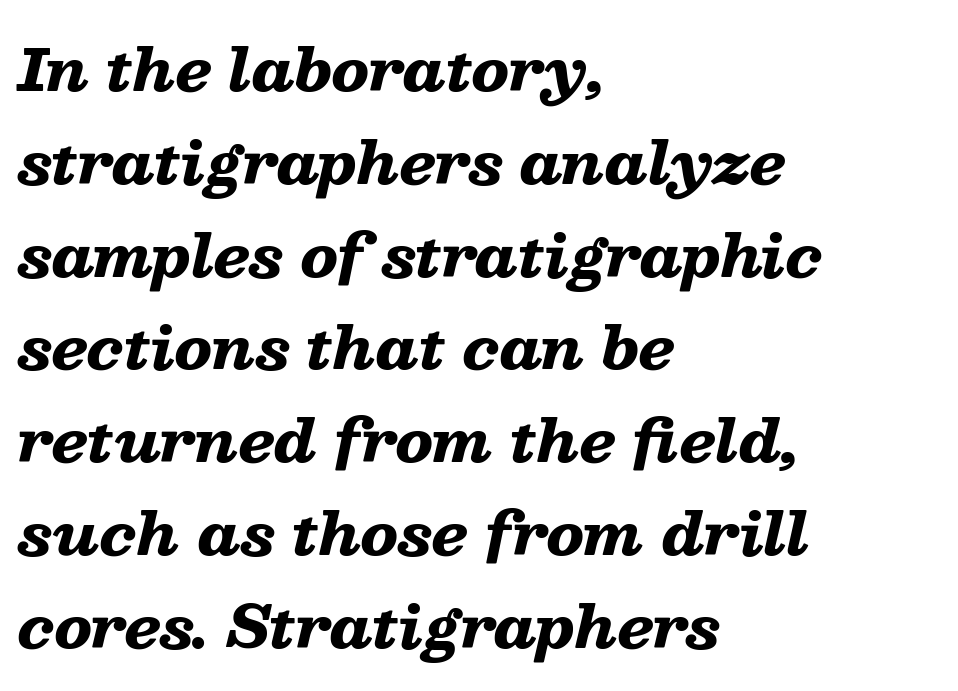
Q: Is the text bold? A: Yes.
Q: Is the text italic (slanted)? A: Yes, it leans right by about 13 degrees.
Q: Is the text underlined? A: No.
Q: How is the paragraph aligned? A: Left-aligned.
Q: Is the spacing between letters normal or unusually wide? A: Normal.
Q: Is the spacing between lines tight, normal or loose? A: Normal.
Q: Width (condensed, normal, or wide)? A: Wide.
Q: Stroke contrast? A: Low.
Q: x-height? A: Medium.
Q: Monospaced? A: No.
